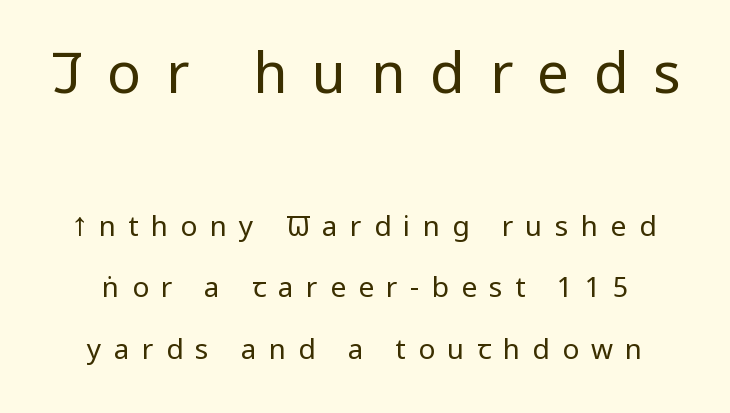
{"serif": "no", "italic": "no", "bold": "no", "weight": "regular", "width": "condensed", "stroke_contrast": "low", "x_height": "large", "monospaced": "no", "underline": "no", "line_spacing": "loose", "line_spacing_ratio": 2.21, "letter_spacing": "wide", "letter_spacing_em": 0.44, "larger_block": "first", "size_ratio": 2.0, "glyph_px": 56}
